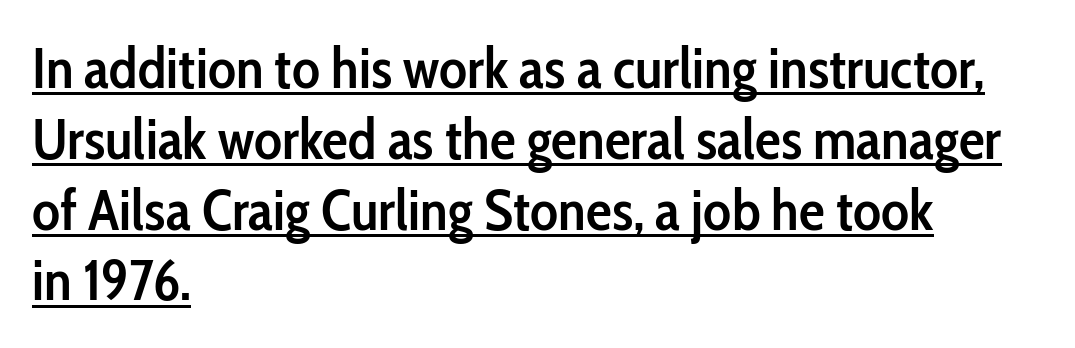
The typesetter has applied underlining to the passage shown. As a designer I'd log this as weight 600, semibold. This sample uses a sans-serif face. Note the varied advance widths — an 'i' is clearly narrower than an 'm'.
